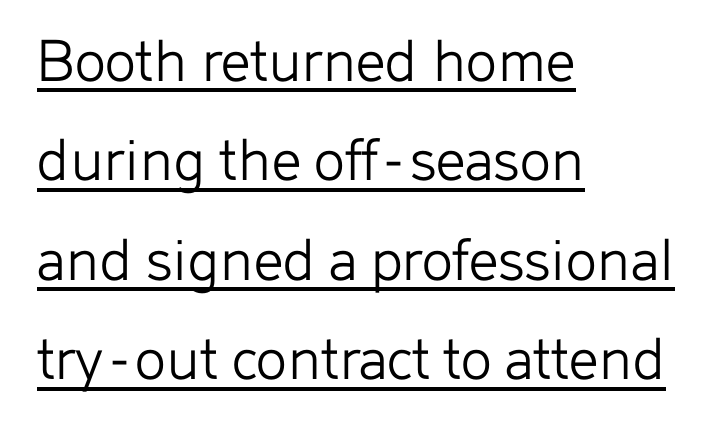
The face used here appears with an underline applied. Each stroke keeps to a modest, everyday thickness or less. Regular leading. In CSS terms this would be text-align: left.
